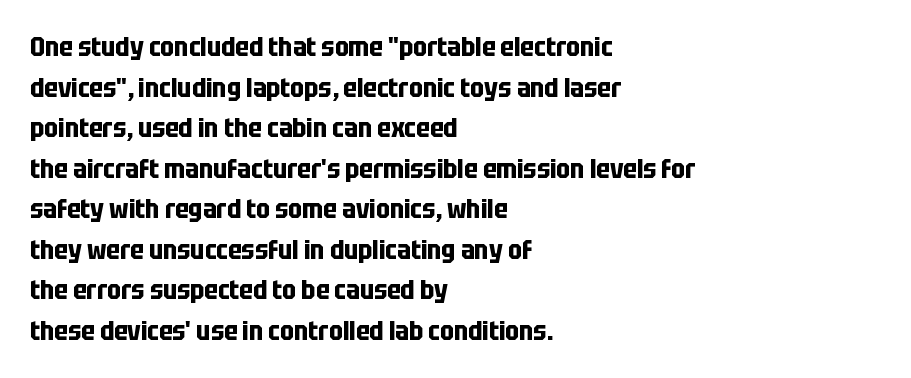
Students, note that the glyphs here touch the page at normal intervals. Lines of text with bare space underneath. Short and long lines alike share a common starting point at left. The font's upright variant was chosen for this text.
